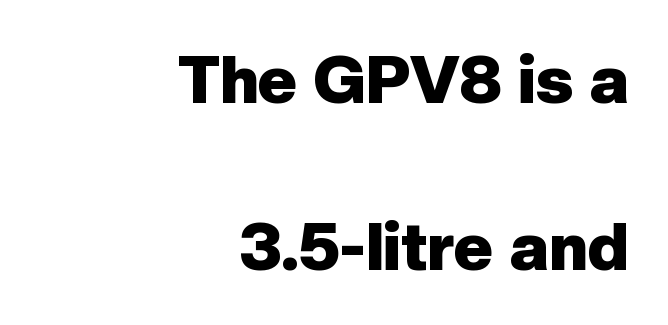
The image shows 67 px heavy sans-serif type, upright; set right-aligned, loose line spacing (2.49x), normal letter spacing, not underlined; low stroke contrast and a medium x-height.
